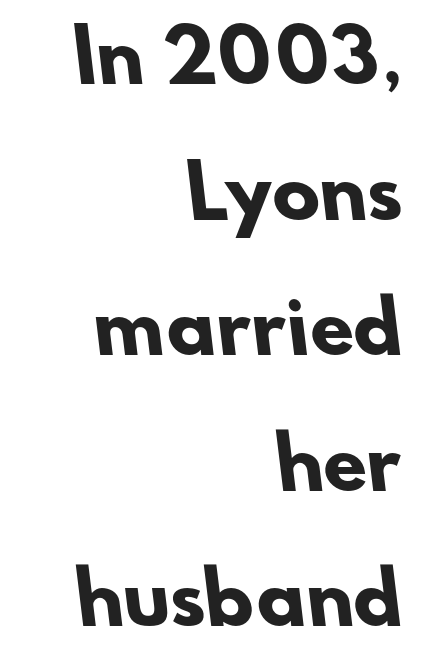
The image shows 71 px heavy sans-serif type; set right-aligned, loose line spacing (1.91x), normal letter spacing, not underlined; low stroke contrast and a small x-height.
